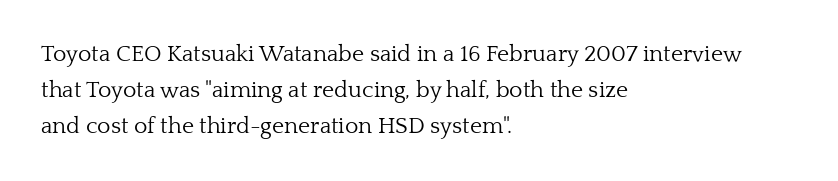
Nothing unusual about the tracking: characters are spaced as the font intends. The typesetter chose a ragged-right arrangement here. Vertical strokes here are truly vertical. In terms of leading, this rendering sits right in the middle.
